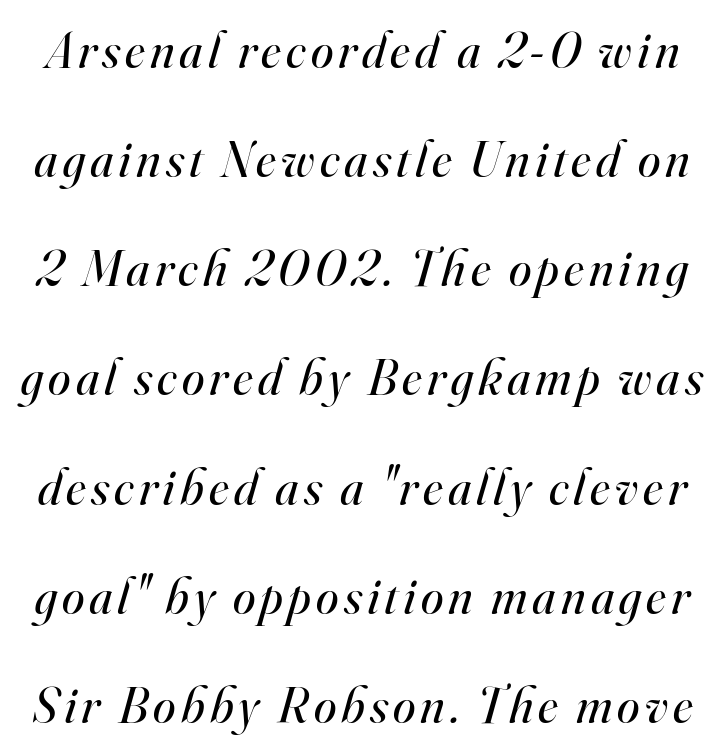
The image shows 51 px regular-weight serif type, italic (leaning right); set loose line spacing (2.14x), not underlined; high stroke contrast and a small x-height.
